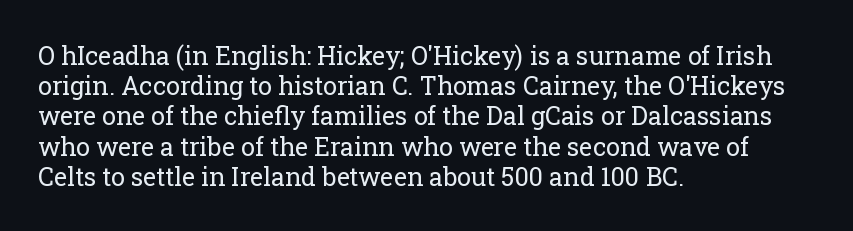
{"italic": "no", "bold": "no", "underline": "no", "align": "left", "line_spacing_ratio": 1.21, "letter_spacing": "normal", "letter_spacing_em": 0.0, "glyph_px": 25}
